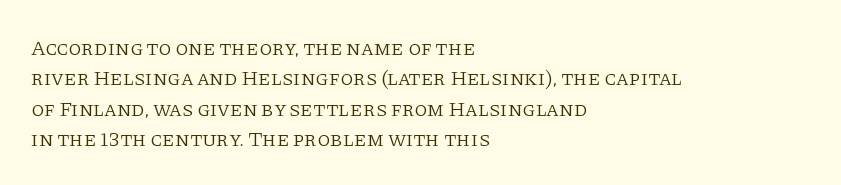
{"italic": "no", "bold": "no", "underline": "no", "align": "left", "line_spacing": "normal", "line_spacing_ratio": 1.45, "letter_spacing": "normal", "letter_spacing_em": 0.0, "glyph_px": 21}
